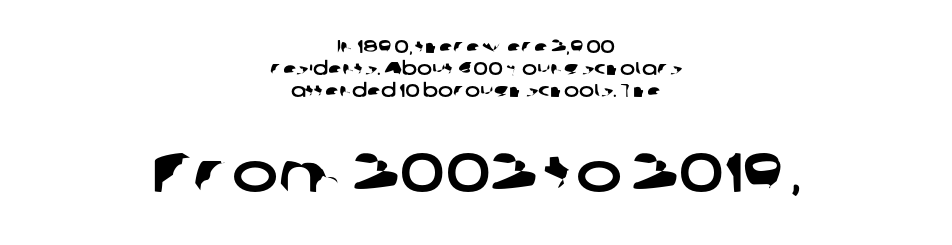
Serifs: no, the terminals of the letterforms are clean. There is no visible air inserted between adjacent glyphs. Is this a fixed-width face? No — the glyphs have proportional, varying widths. The following chunk of copy outweighs the initial chunk in type size.
